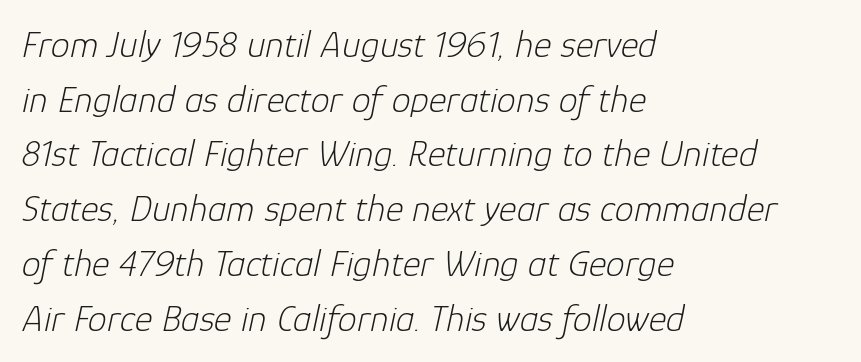
No extra tracking has been applied to these lines. Regarding leading, the lines here are spaced in the standard way. Leftover space on each line is placed entirely after the last word. Characters are canted at an angle relative to the baseline's perpendicular. No chunkiness to these letters — they're not bold.
